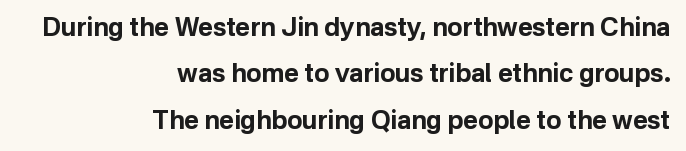
You'd pick this weight for a headline — it's a proper bold. The zone under the glyphs is completely vacant. A typesetter would call this zero additional tracking. Casual observation: everything's shoved over to the right.
